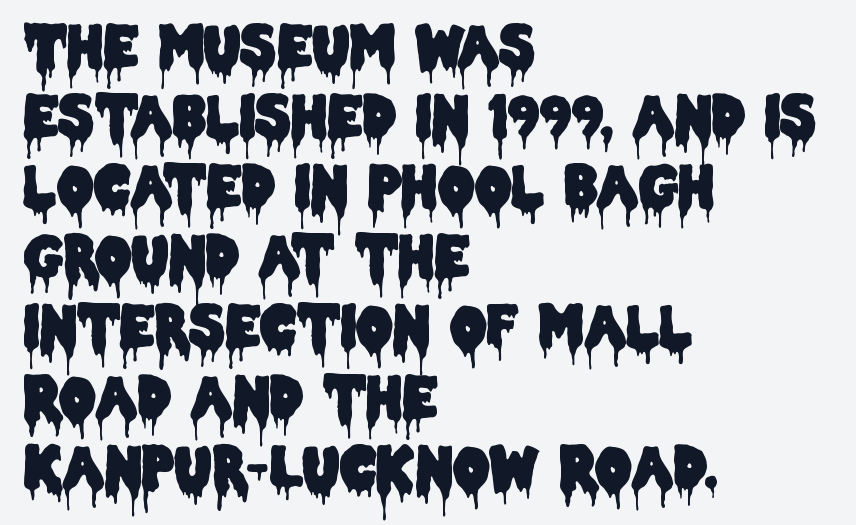
Q: Is the text italic (slanted)? A: No, it is upright.
Q: Is the typeface a serif or a sans-serif typeface? A: Sans-serif.
Q: Is the text underlined? A: No.
Q: How is the paragraph aligned? A: Left-aligned.
Q: Is the spacing between letters normal or unusually wide? A: Normal.
Q: Width (condensed, normal, or wide)? A: Condensed.
Q: Stroke contrast? A: Low.
Q: x-height? A: Large.
Q: Monospaced? A: No.
